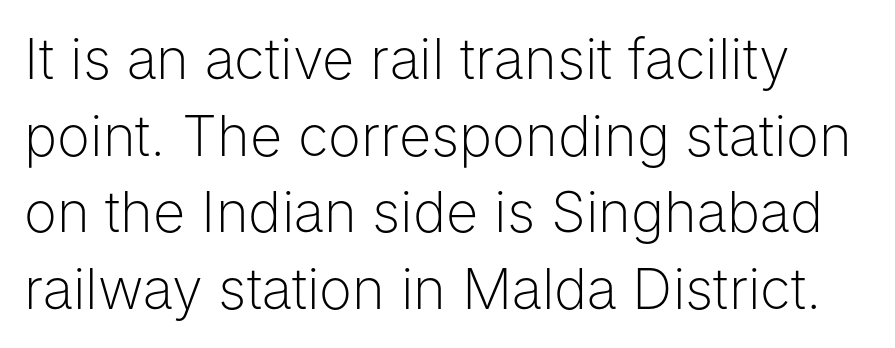
Stroke mass is kept to a normal reading level or below. Nope, not italic — everything's standing straight. Short note: letters normally spaced. Descenders hang freely into open space. This sample has the flowing, uneven cadence of proportional lettering. The lines sit at an ordinary, default distance from one another.
